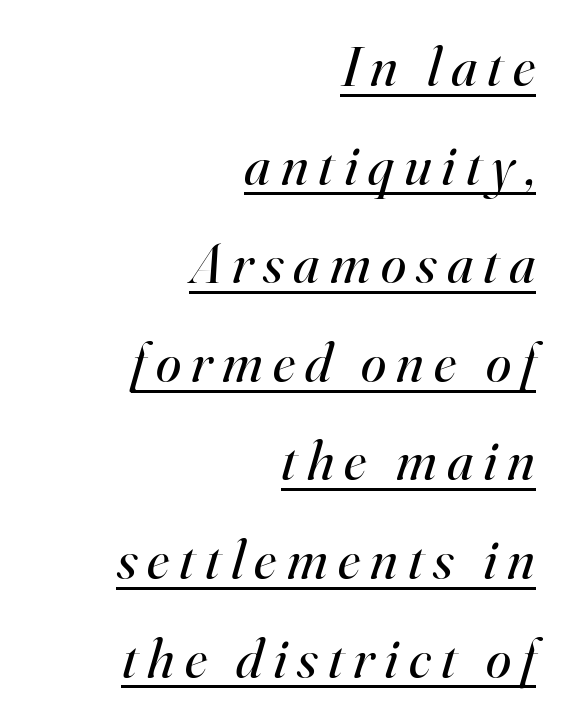
Q: Is the text bold? A: No.
Q: Is the text italic (slanted)? A: Yes, it leans right by about 16 degrees.
Q: Is the typeface a serif or a sans-serif typeface? A: Serif.
Q: Is the text underlined? A: Yes.
Q: How is the paragraph aligned? A: Right-aligned.
Q: Width (condensed, normal, or wide)? A: Normal.
Q: Stroke contrast? A: High.
Q: x-height? A: Small.
Q: Monospaced? A: No.
